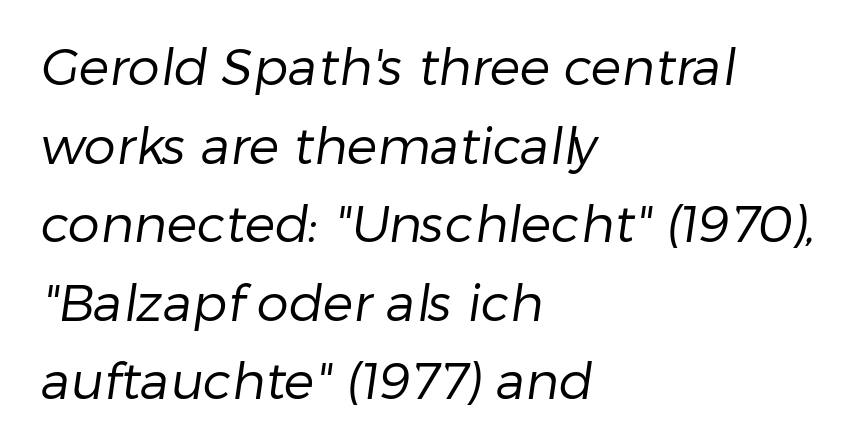
The image shows 51 px regular-weight sans-serif type; set left-aligned, normal line spacing (1.54x), normal letter spacing, not underlined; low stroke contrast and a medium x-height.
